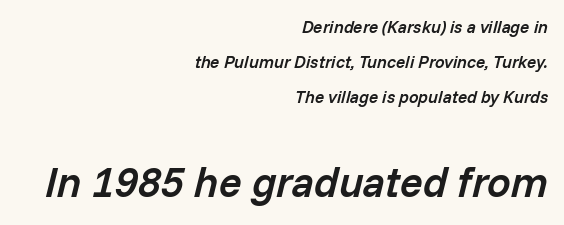
{"italic": "yes", "lean": "right", "slant_degrees": 14, "bold": "semi", "weight": "semibold", "width": "normal", "stroke_contrast": "low", "x_height": "medium", "monospaced": "no", "underline": "no", "align": "right", "line_spacing": "loose", "line_spacing_ratio": 2.07, "letter_spacing": "normal", "letter_spacing_em": 0.0, "larger_block": "second", "size_ratio": 2.47, "glyph_px": 42}
